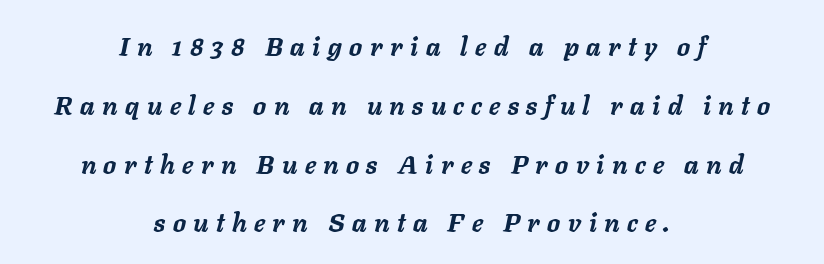
The image shows 26 px bold type, italic (leaning right); set centered, loose line spacing (2.26x), unusually wide letter spacing (+0.29 em), not underlined.
